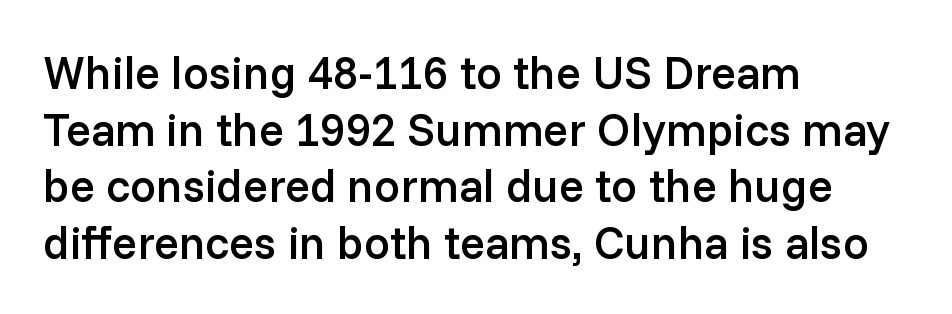
The image shows 46 px semibold sans-serif type, upright; set left-aligned, line spacing 1.23x, normal letter spacing, not underlined; low stroke contrast and a medium x-height.
